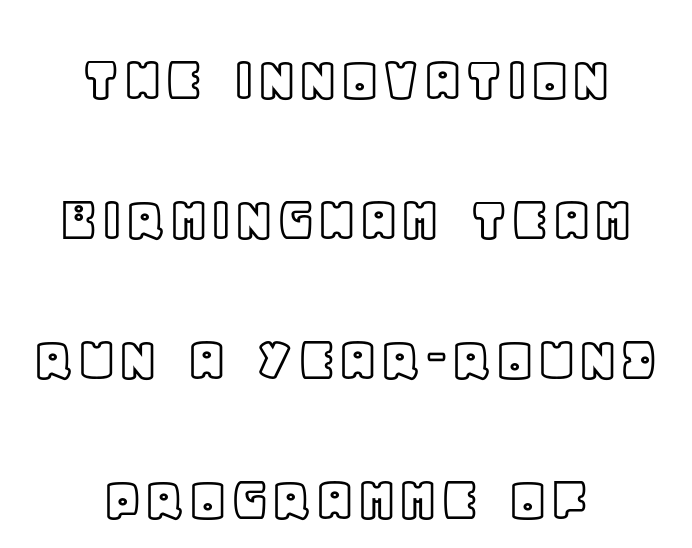
{"italic": "no", "width": "normal", "x_height": "large", "monospaced": "no", "underline": "no", "align": "center", "line_spacing": "loose", "line_spacing_ratio": 2.09, "letter_spacing": "normal", "letter_spacing_em": 0.0, "glyph_px": 67}
